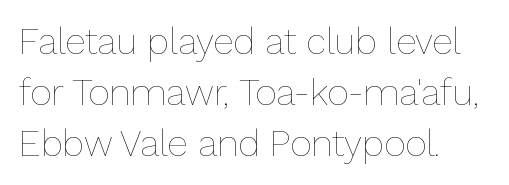
The line-height multiplier appears to be the usual default. The string is rendered with underlining switched off. These lines were composed using upright roman letters. The letters advance in unequal steps, a hallmark of proportional type.
